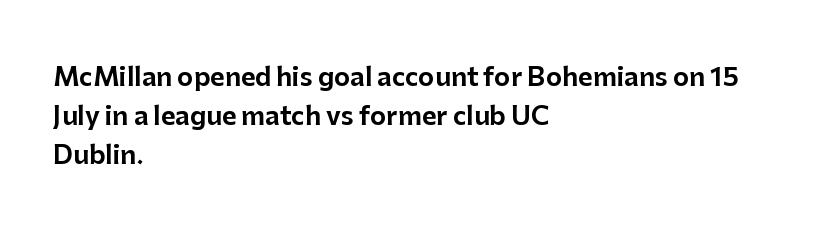
Q: Is the text italic (slanted)? A: No, it is upright.
Q: Is the text underlined? A: No.
Q: How is the paragraph aligned? A: Left-aligned.
Q: Is the spacing between letters normal or unusually wide? A: Normal.
Q: Is the spacing between lines tight, normal or loose? A: Normal.
